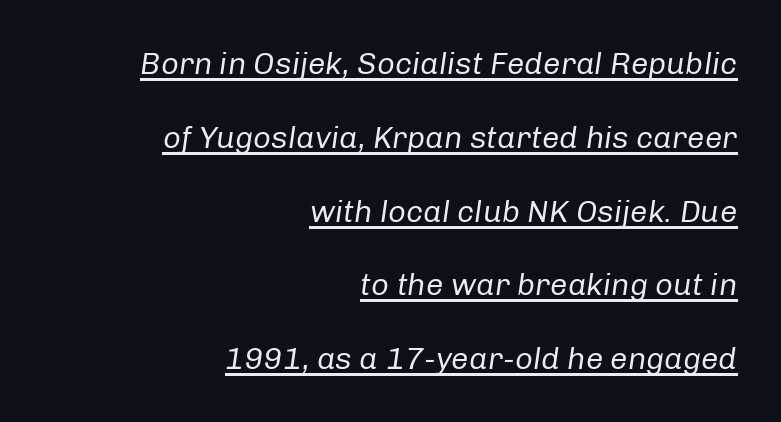
{"italic": "yes", "lean": "right", "slant_degrees": 8, "bold": "no", "weight": "regular", "width": "normal", "stroke_contrast": "low", "x_height": "medium", "monospaced": "no", "underline": "yes", "align": "right", "line_spacing": "loose", "line_spacing_ratio": 2.38, "letter_spacing": "normal", "letter_spacing_em": 0.0, "glyph_px": 31}
